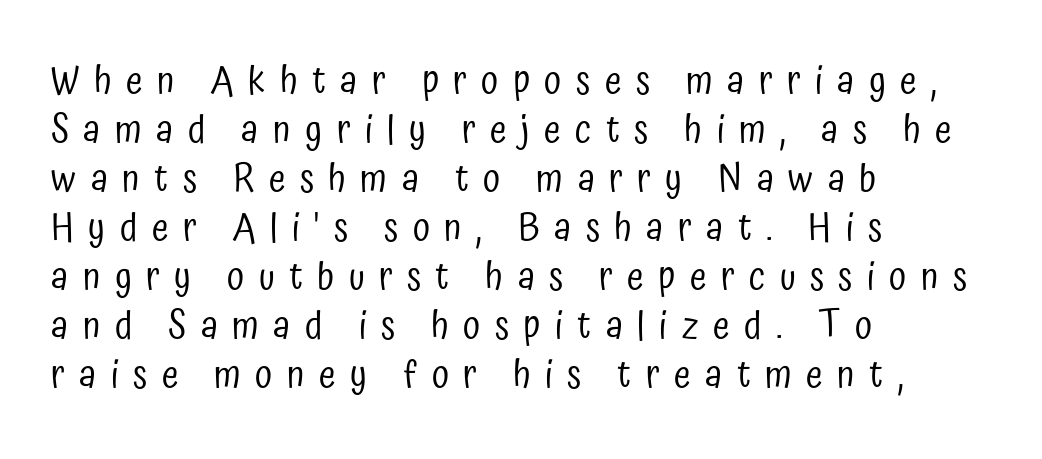
Q: Is the text bold? A: No.
Q: Is the text italic (slanted)? A: No, it is upright.
Q: Is the typeface a serif or a sans-serif typeface? A: Sans-serif.
Q: Is the text underlined? A: No.
Q: How is the paragraph aligned? A: Left-aligned.
Q: Is the spacing between letters normal or unusually wide? A: Unusually wide.
Q: Is the spacing between lines tight, normal or loose? A: Normal.
Q: Width (condensed, normal, or wide)? A: Condensed.
Q: Stroke contrast? A: Low.
Q: x-height? A: Medium.
Q: Monospaced? A: No.
